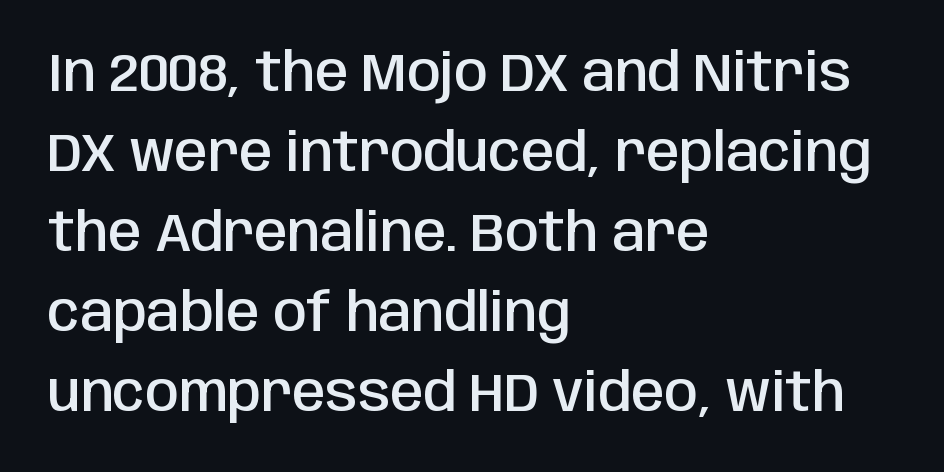
The image shows 54 px semibold, condensed sans-serif type, upright; set left-aligned, normal line spacing (1.48x), normal letter spacing, not underlined; low stroke contrast and a large x-height.
